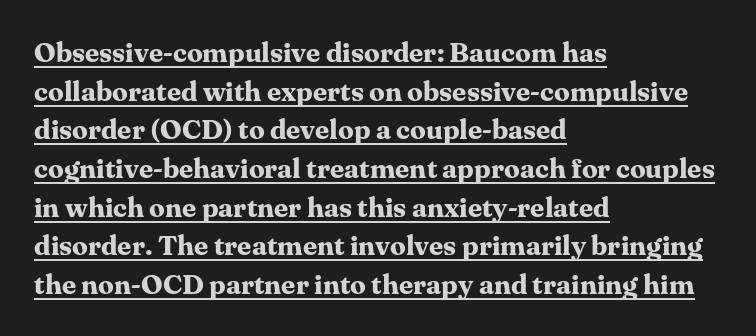
The image shows 28 px bold serif type, upright; set left-aligned, normal line spacing (1.38x), normal letter spacing, underlined; medium stroke contrast and a medium x-height.
